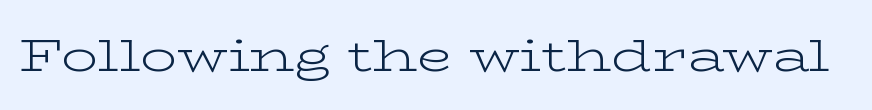
These lines were composed using upright roman letters. A bare baseline throughout the passage. Small tapered or slab feet sit at the stroke ends, so this counts as serif. The characters are drawn with everyday or finer stroke widths. Default kerning and tracking; the words read as compact shapes. The letters advance in unequal steps, a hallmark of proportional type.
